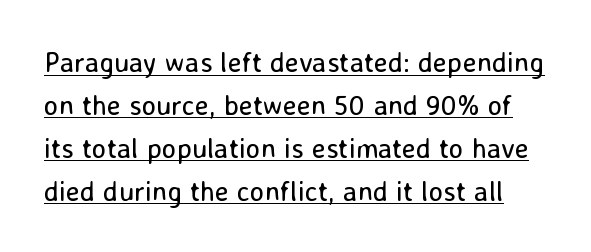
A continuous stroke trails under the words, as in a hyperlink. Horizontal bands of white between lines are of average thickness. The weight would be labelled regular, book, light, or lighter still. You could not count columns in this text — the font is proportionally spaced.
